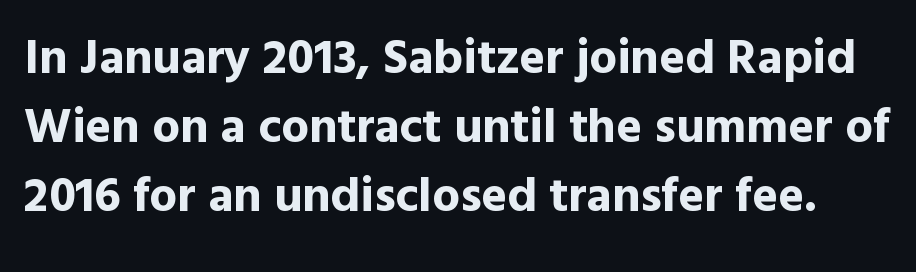
{"serif": "no", "italic": "no", "bold": "yes", "weight": "bold", "width": "normal", "x_height": "medium", "monospaced": "no", "underline": "no", "line_spacing": "normal", "line_spacing_ratio": 1.41, "letter_spacing": "normal", "letter_spacing_em": 0.0, "glyph_px": 49}
